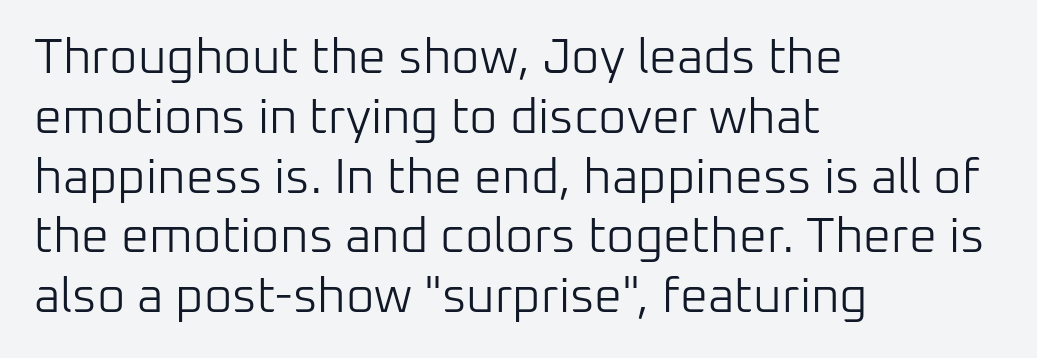
{"serif": "no", "italic": "no", "bold": "no", "weight": "light", "width": "normal", "stroke_contrast": "low", "x_height": "medium", "monospaced": "no", "underline": "no", "align": "left", "line_spacing_ratio": 1.22, "letter_spacing": "normal", "letter_spacing_em": 0.0, "glyph_px": 49}
